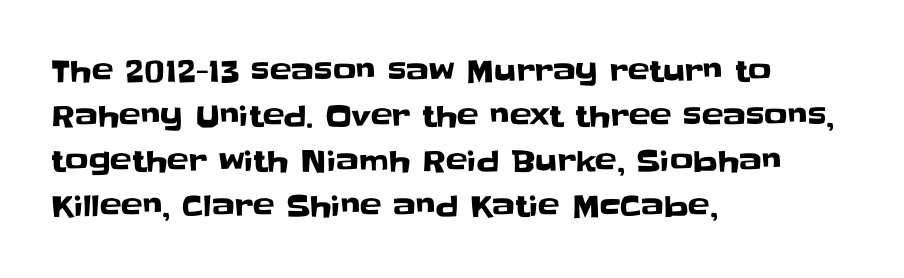
Honestly, the letter spacing is just normal — you wouldn't notice it. Check where the strokes stop: nothing finishes them off — pure sans. Descenders hang freely into open space. The letters stand upright; this is a roman face. Left-aligned paragraph, ragged on the right.
